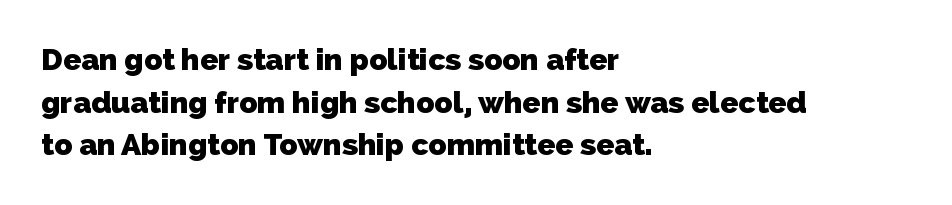
Q: Is the text bold? A: Yes.
Q: Is the typeface a serif or a sans-serif typeface? A: Sans-serif.
Q: Is the text underlined? A: No.
Q: How is the paragraph aligned? A: Left-aligned.
Q: Is the spacing between letters normal or unusually wide? A: Normal.
Q: Is the spacing between lines tight, normal or loose? A: Normal.
Q: Width (condensed, normal, or wide)? A: Normal.
Q: Stroke contrast? A: Low.
Q: x-height? A: Medium.
Q: Monospaced? A: No.
